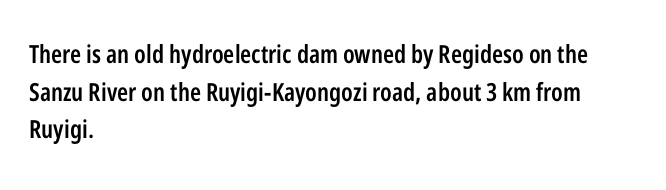
The foot of each line stays bare and open. Horizontal bands of white between lines are of average thickness. A fair bit of extra ink — the face is semibold, not bold. Where is the straight margin? On the left.
